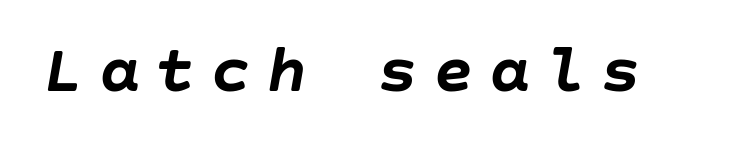
The strip under each line holds only bare page. You could only call the tracking loose — the letters float apart. When letters slant like this, we call the style italic. Pretty heavy lettering here — definitely bold.
